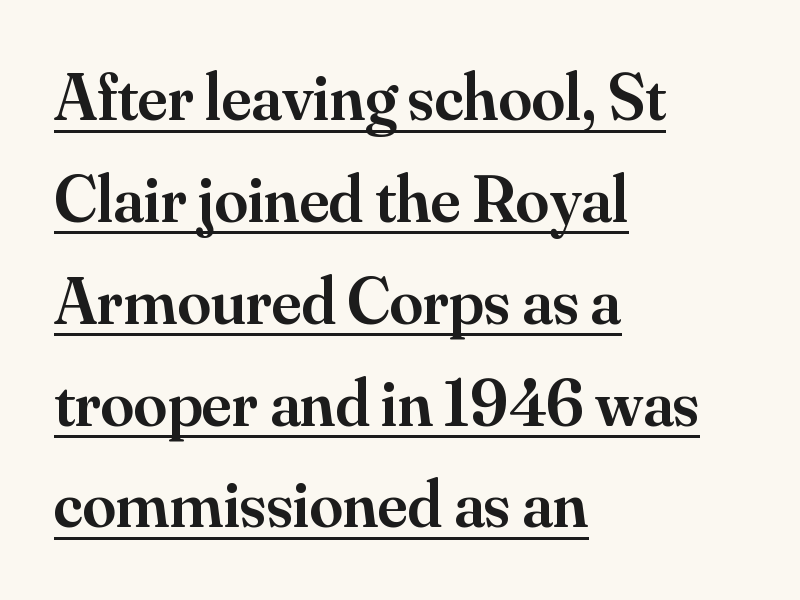
{"serif": "yes", "italic": "no", "bold": "semi", "weight": "semibold", "width": "normal", "stroke_contrast": "medium", "x_height": "small", "monospaced": "no", "underline": "yes", "align": "left", "line_spacing": "normal", "line_spacing_ratio": 1.52, "letter_spacing": "normal", "letter_spacing_em": 0.0, "glyph_px": 67}
